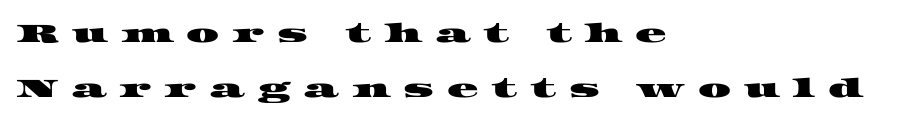
The image shows 26 px text type; set left-aligned, loose line spacing (2.11x), unusually wide letter spacing (+0.49 em), not underlined.
